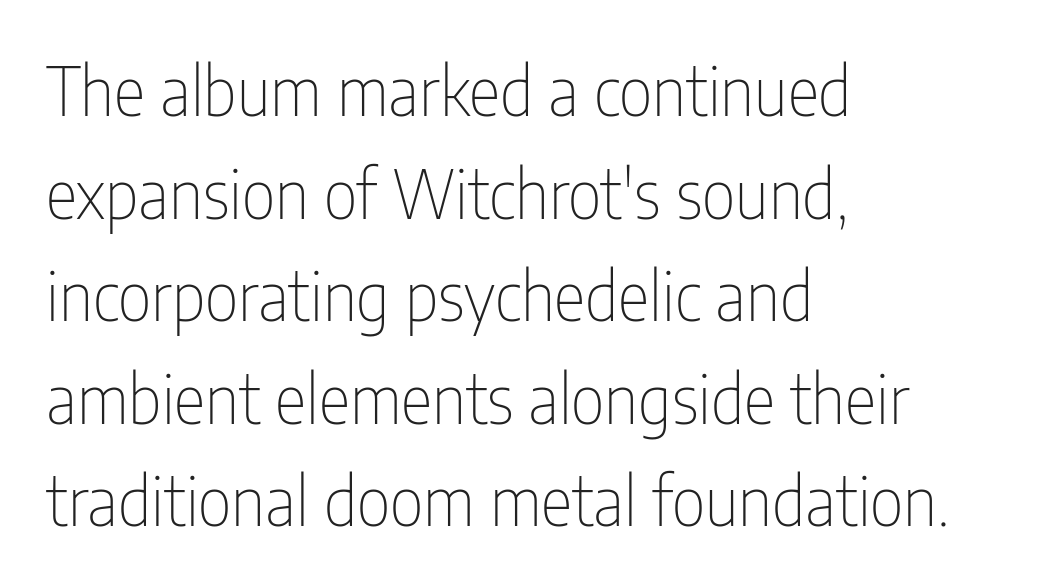
{"serif": "no", "italic": "no", "bold": "no", "weight": "thin", "width": "condensed", "stroke_contrast": "low", "x_height": "medium", "monospaced": "no", "underline": "no", "align": "left", "line_spacing": "normal", "line_spacing_ratio": 1.53, "letter_spacing": "normal", "letter_spacing_em": 0.0, "glyph_px": 67}
